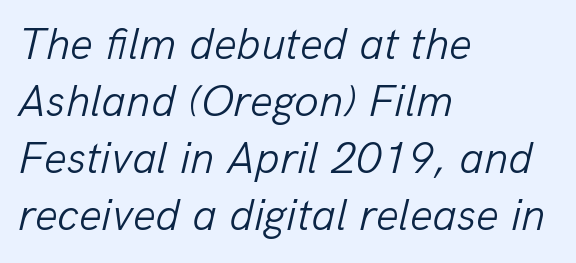
Q: Is the text bold? A: No.
Q: Is the text italic (slanted)? A: Yes, it leans right by about 13 degrees.
Q: Is the text underlined? A: No.
Q: How is the paragraph aligned? A: Left-aligned.
Q: Is the spacing between letters normal or unusually wide? A: Normal.
Q: Is the spacing between lines tight, normal or loose? A: Normal.
Q: Width (condensed, normal, or wide)? A: Normal.
Q: Stroke contrast? A: Low.
Q: x-height? A: Medium.
Q: Monospaced? A: No.
